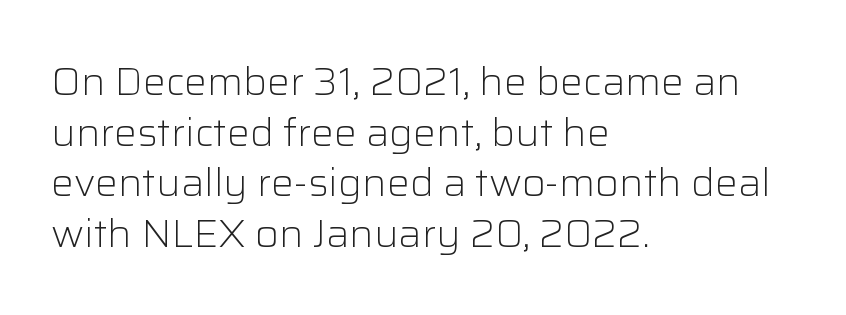
Q: Is the text bold? A: No.
Q: Is the text italic (slanted)? A: No, it is upright.
Q: Is the typeface a serif or a sans-serif typeface? A: Sans-serif.
Q: Is the text underlined? A: No.
Q: How is the paragraph aligned? A: Left-aligned.
Q: Is the spacing between letters normal or unusually wide? A: Normal.
Q: Is the spacing between lines tight, normal or loose? A: Normal.
Q: Width (condensed, normal, or wide)? A: Normal.
Q: Stroke contrast? A: Low.
Q: x-height? A: Medium.
Q: Monospaced? A: No.
